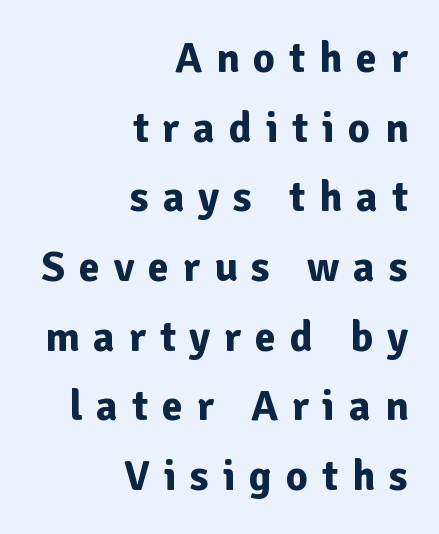
{"serif": "no", "italic": "no", "bold": "yes", "weight": "bold", "width": "normal", "stroke_contrast": "low", "x_height": "medium", "monospaced": "no", "underline": "no", "align": "right", "line_spacing": "normal", "line_spacing_ratio": 1.62, "letter_spacing": "wide", "letter_spacing_em": 0.32, "glyph_px": 43}
